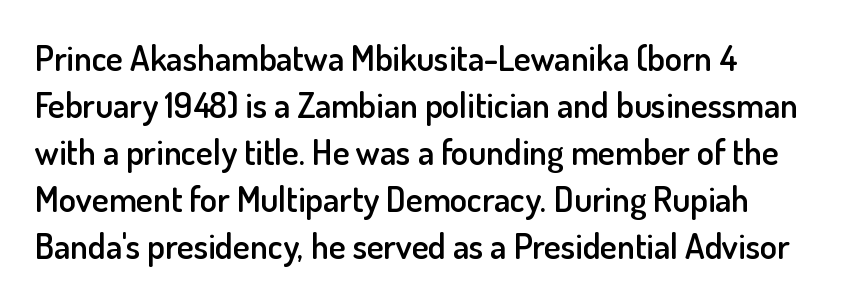
Q: Is the text bold? A: Semi-bold.
Q: Is the text italic (slanted)? A: No, it is upright.
Q: Is the typeface a serif or a sans-serif typeface? A: Sans-serif.
Q: Is the text underlined? A: No.
Q: How is the paragraph aligned? A: Left-aligned.
Q: Is the spacing between letters normal or unusually wide? A: Normal.
Q: Is the spacing between lines tight, normal or loose? A: Normal.
Q: Width (condensed, normal, or wide)? A: Normal.
Q: Stroke contrast? A: Low.
Q: x-height? A: Small.
Q: Monospaced? A: No.
